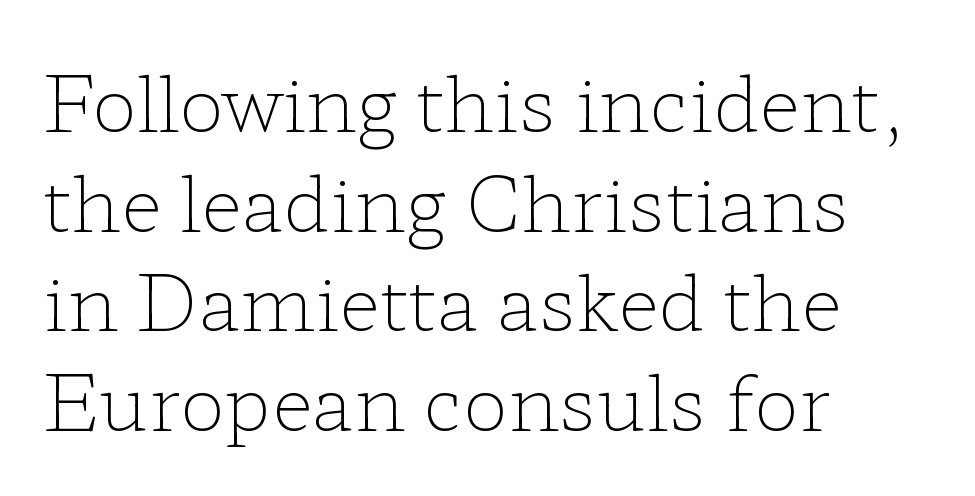
The strokes are not fattened; the text isn't bold. Students, observe: this is what conventionally led text looks like. Casual observation: everything's shoved over to the left. Each letter keeps its own natural width here, so spacing adapts to shape. The zone under the glyphs is completely vacant.
